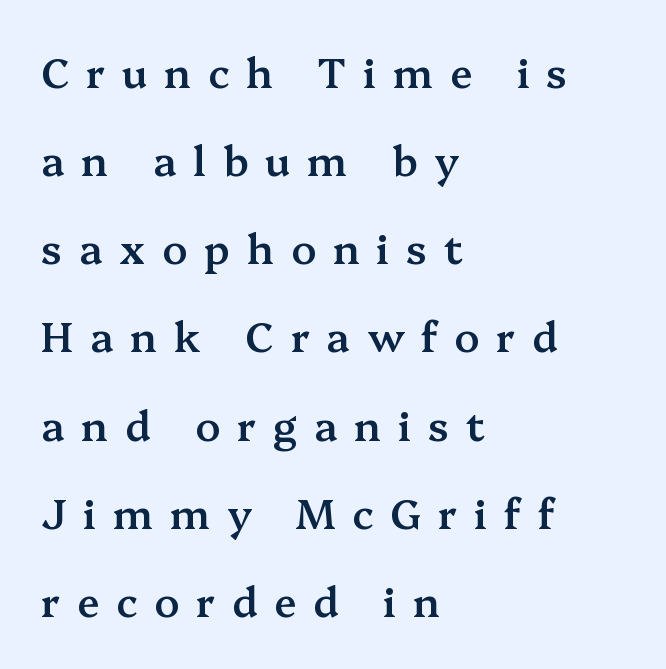
The image shows 41 px semibold serif type, upright; set left-aligned, loose line spacing (2.15x), unusually wide letter spacing (+0.41 em), not underlined; medium stroke contrast and a medium x-height.
